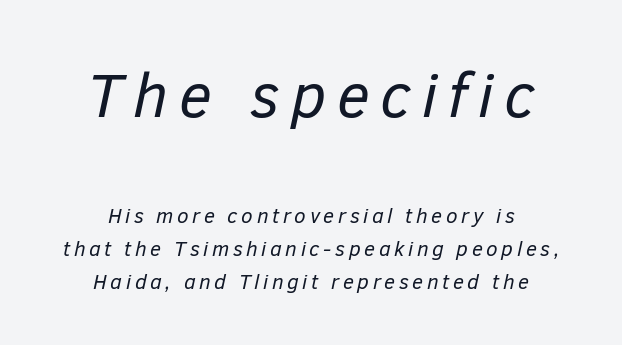
Q: Is the text bold? A: No.
Q: Is the text italic (slanted)? A: Yes, it leans right by about 12 degrees.
Q: Is the text underlined? A: No.
Q: How is the paragraph aligned? A: Centered.
Q: Is the spacing between lines tight, normal or loose? A: Normal.
Q: Which block of text is set in a larger size, the first (top) or the second (bottom)? A: The first (top) one.
Q: Width (condensed, normal, or wide)? A: Normal.
Q: Stroke contrast? A: Low.
Q: x-height? A: Medium.
Q: Monospaced? A: No.
